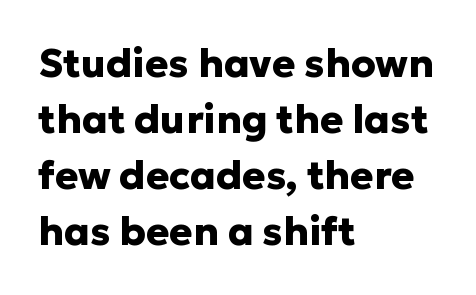
{"serif": "no", "italic": "no", "bold": "yes", "weight": "heavy", "width": "normal", "stroke_contrast": "low", "x_height": "medium", "monospaced": "no", "underline": "no", "align": "left", "line_spacing": "normal", "line_spacing_ratio": 1.44, "letter_spacing": "normal", "letter_spacing_em": 0.0, "glyph_px": 39}
